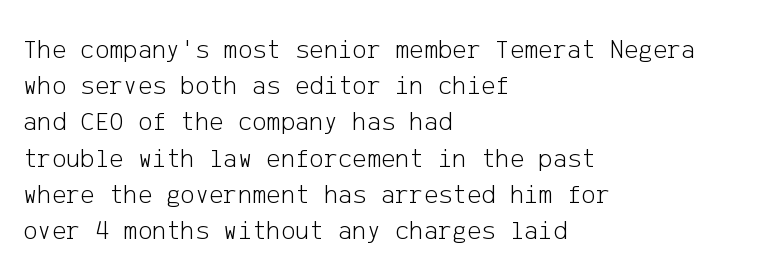
The strokes carry an ordinary text weight at most. Teacher's note: observe the even left margin — that is flush-left alignment. The lines sit at an ordinary, default distance from one another. Does extra space separate the letters? No, they use regular spacing. Posture: vertical. The specimen omits any rule beneath the text block's lines.
